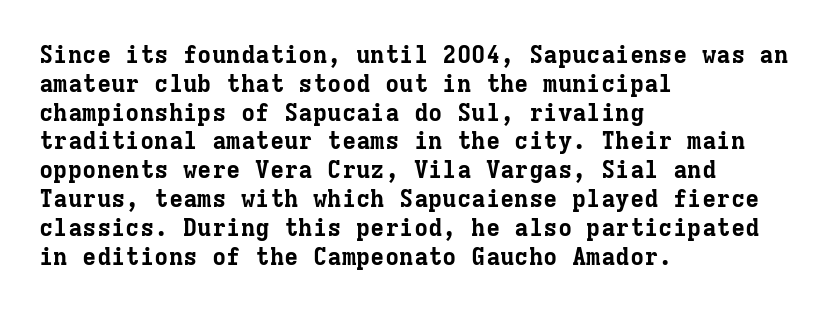
Q: Is the text bold? A: Yes.
Q: Is the text italic (slanted)? A: No, it is upright.
Q: Is the text underlined? A: No.
Q: How is the paragraph aligned? A: Left-aligned.
Q: Is the spacing between letters normal or unusually wide? A: Normal.
